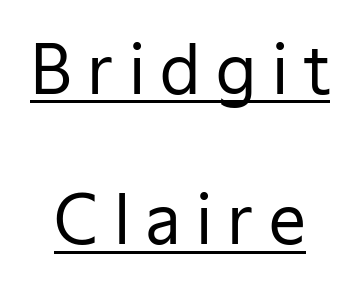
{"serif": "no", "italic": "no", "bold": "no", "weight": "regular", "width": "normal", "stroke_contrast": "low", "x_height": "medium", "monospaced": "no", "underline": "yes", "line_spacing": "loose", "line_spacing_ratio": 2.28, "letter_spacing": "wide", "letter_spacing_em": 0.23, "glyph_px": 66}
